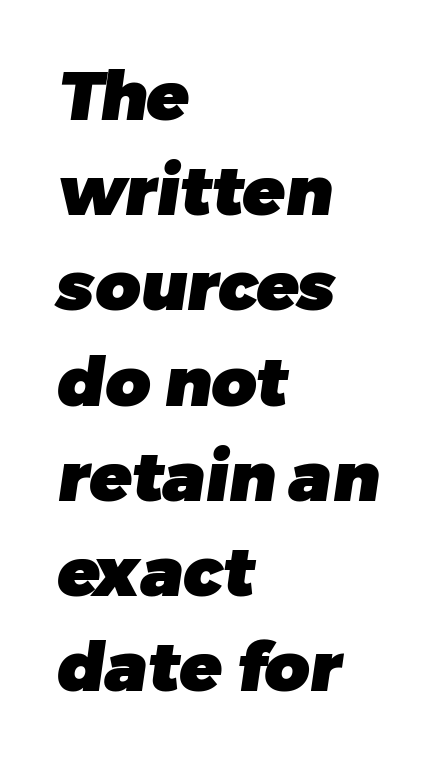
Q: Is the text bold? A: Yes.
Q: Is the typeface a serif or a sans-serif typeface? A: Sans-serif.
Q: Is the text underlined? A: No.
Q: How is the paragraph aligned? A: Left-aligned.
Q: Is the spacing between letters normal or unusually wide? A: Normal.
Q: Is the spacing between lines tight, normal or loose? A: Normal.
Q: Width (condensed, normal, or wide)? A: Normal.
Q: Stroke contrast? A: Low.
Q: x-height? A: Medium.
Q: Monospaced? A: No.
